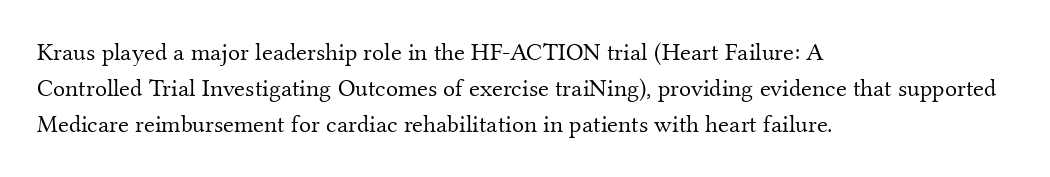
{"italic": "no", "bold": "no", "underline": "no", "align": "left", "line_spacing": "normal", "line_spacing_ratio": 1.45, "letter_spacing": "normal", "letter_spacing_em": 0.0, "glyph_px": 25}
